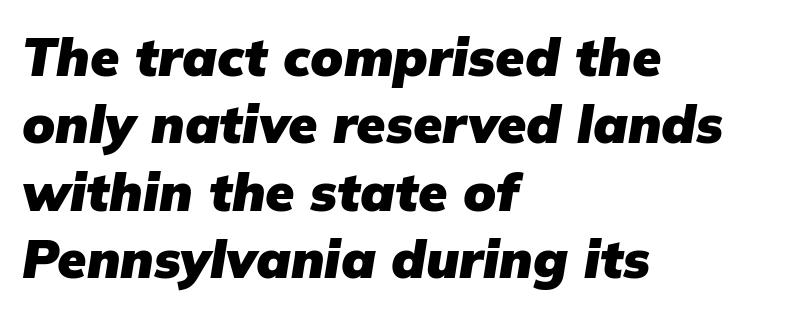
{"italic": "yes", "lean": "right", "slant_degrees": 9, "bold": "yes", "weight": "heavy", "width": "normal", "stroke_contrast": "low", "x_height": "medium", "monospaced": "no", "underline": "no", "align": "left", "line_spacing": "normal", "line_spacing_ratio": 1.27, "letter_spacing": "normal", "letter_spacing_em": 0.0, "glyph_px": 53}
